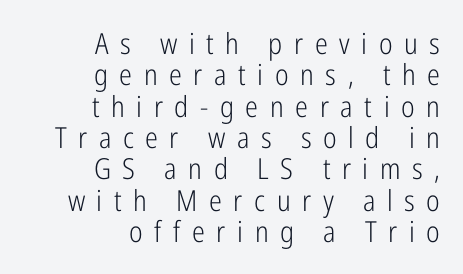
Caption: expanded tracking, letters set apart. The text block is weighted toward the right margin, trailing off unevenly leftward. A typesetter would mark this as roman, not italic. Each letter's strokes conclude bluntly, with no projecting serifs. Unmarked baselines from the first word to the last.
